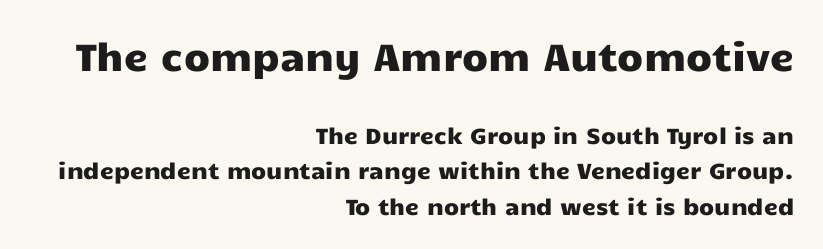
The image shows 38 px wide sans-serif type, upright; set right-aligned, normal line spacing (1.6x), normal letter spacing, not underlined; the first (top) block is 1.73x larger; low stroke contrast and a medium x-height.
